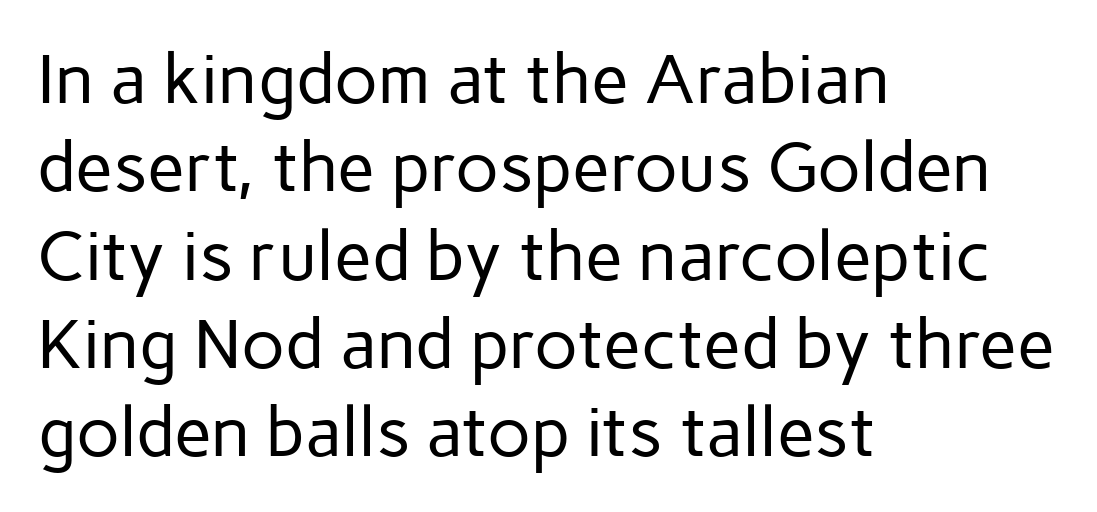
The image shows 69 px regular-weight sans-serif type, upright; set left-aligned, normal line spacing (1.28x), normal letter spacing, not underlined; low stroke contrast and a medium x-height.
